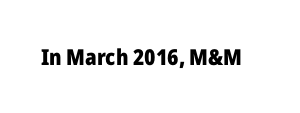
Short note: letters normally spaced. Words float on clear page, feet unadorned. The letters stand upright; this is a roman face. Heavy, bold letterforms.
